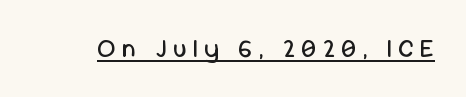
{"italic": "no", "bold": "no", "underline": "yes", "letter_spacing": "wide", "letter_spacing_em": 0.25, "glyph_px": 25}
